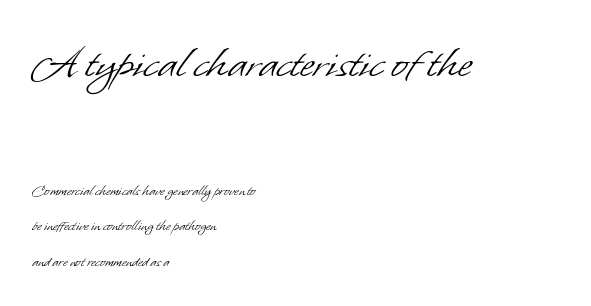
{"serif": "no", "bold": "no", "weight": "light", "width": "normal", "stroke_contrast": "low", "x_height": "small", "monospaced": "no", "underline": "no", "align": "left", "line_spacing": "loose", "line_spacing_ratio": 2.22, "letter_spacing": "normal", "letter_spacing_em": 0.0, "larger_block": "first", "size_ratio": 3.06, "glyph_px": 49}
